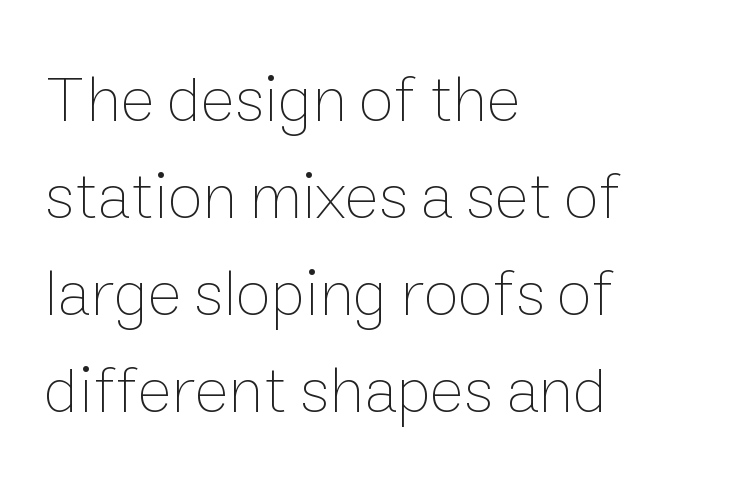
Proportional: the letters do not fall into vertical columns. In terms of letterspacing, this is plain default setting. Baseline-to-baseline distance is the conventional proportion of letter height. Does the lettering tilt? It doesn't — this is upright. Each row of text sits above clean, open space.
